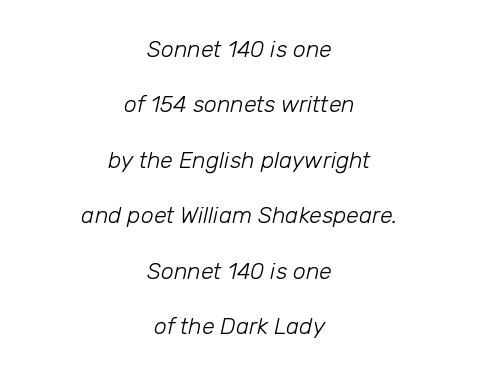
The image shows 23 px text type, italic (leaning right); set centered, loose line spacing (2.41x), normal letter spacing, not underlined.
